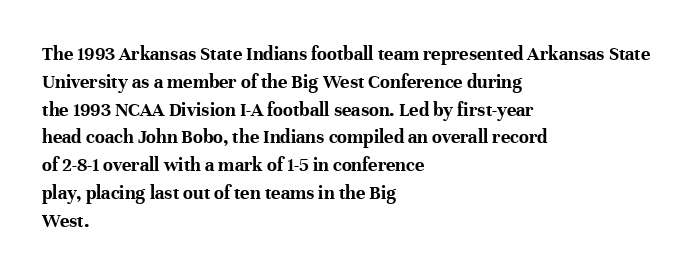
{"italic": "no", "bold": "yes", "underline": "no", "align": "left", "line_spacing": "normal", "line_spacing_ratio": 1.39, "letter_spacing": "normal", "letter_spacing_em": 0.0, "glyph_px": 20}
